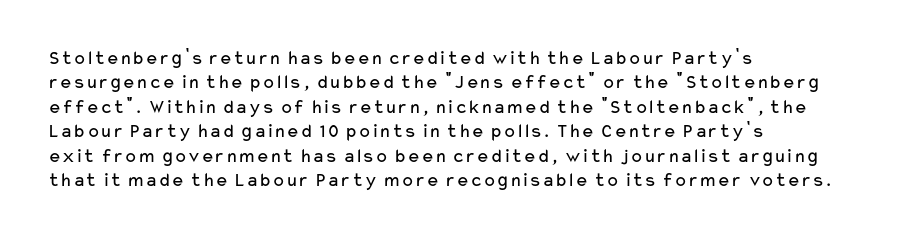
Q: Is the text bold? A: No.
Q: Is the text italic (slanted)? A: No, it is upright.
Q: Is the text underlined? A: No.
Q: How is the paragraph aligned? A: Left-aligned.
Q: Is the spacing between letters normal or unusually wide? A: Normal.
